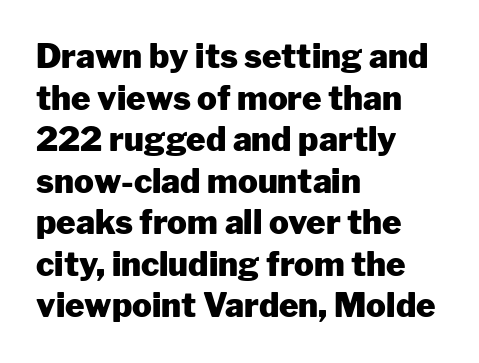
{"serif": "no", "italic": "no", "bold": "yes", "weight": "heavy", "width": "normal", "stroke_contrast": "low", "x_height": "medium", "monospaced": "no", "underline": "no", "align": "left", "line_spacing": "normal", "line_spacing_ratio": 1.26, "letter_spacing": "normal", "letter_spacing_em": 0.0, "glyph_px": 33}
